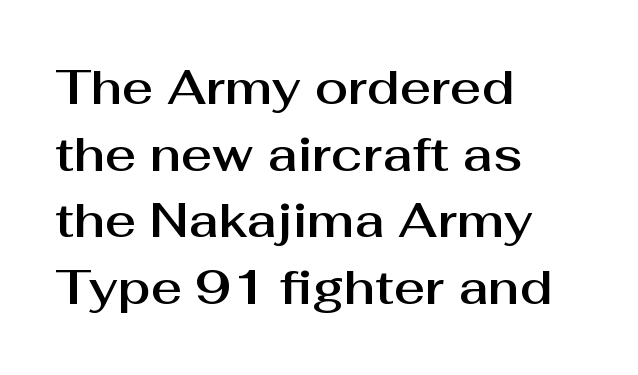
Posture: straight, roman, zero tilt. Summary of vertical rhythm: regular, with standard interline spacing. Clear beneath every line of the passage. Do the characters align in a grid? No, the font is proportional. The horizontal fit of the characters is conventional and even.
